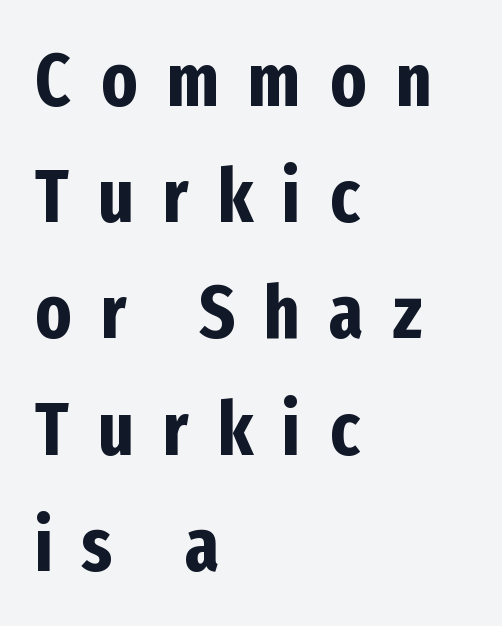
The image shows 75 px bold, condensed sans-serif type, upright; set left-aligned, normal line spacing (1.55x), unusually wide letter spacing (+0.39 em), not underlined; low stroke contrast and a medium x-height.
